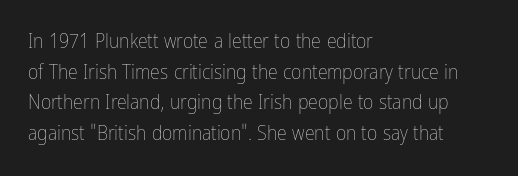
The image shows 20 px text type, upright; set left-aligned, normal line spacing (1.53x), normal letter spacing, not underlined.
